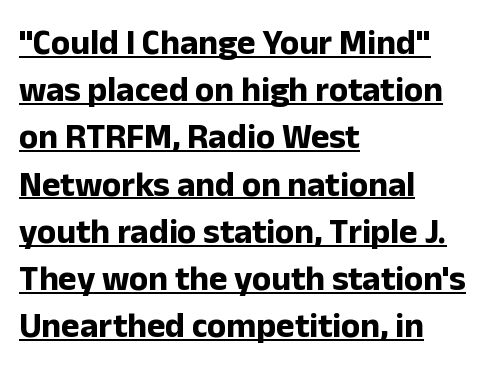
Q: Is the text bold? A: Yes.
Q: Is the text italic (slanted)? A: No, it is upright.
Q: Is the typeface a serif or a sans-serif typeface? A: Sans-serif.
Q: Is the text underlined? A: Yes.
Q: How is the paragraph aligned? A: Left-aligned.
Q: Is the spacing between letters normal or unusually wide? A: Normal.
Q: Is the spacing between lines tight, normal or loose? A: Normal.
Q: Width (condensed, normal, or wide)? A: Normal.
Q: Stroke contrast? A: Low.
Q: x-height? A: Medium.
Q: Monospaced? A: No.
